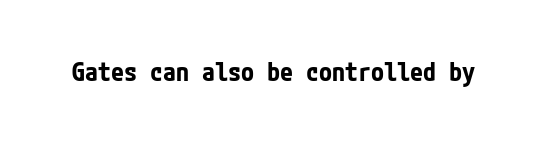
The image shows 26 px bold type, upright; set normal letter spacing, not underlined.
